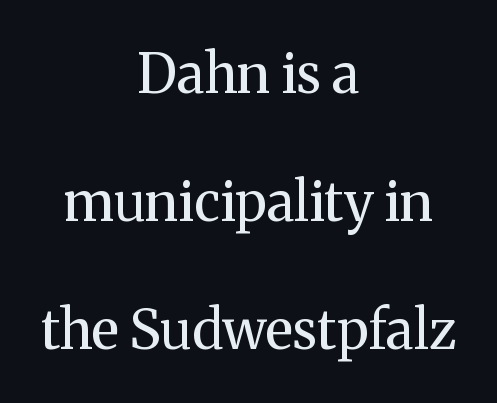
The image shows 54 px regular-weight serif type, upright; set centered, loose line spacing (2.37x), normal letter spacing, not underlined; medium stroke contrast and a medium x-height.
